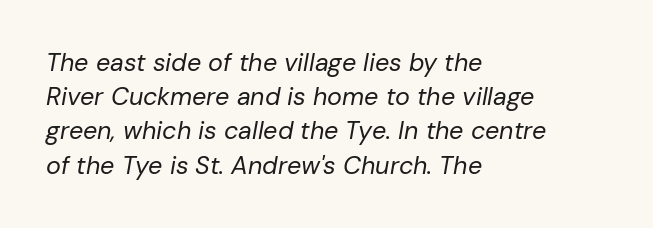
Vertical stems look standard width or narrower in stroke. Does the copy run flush right? No — it runs flush left. If you drew a line through each stem, it would be angled. Clear beneath every line of the passage. Leading: standard. Inter-character spacing is left at the font's built-in metrics.
